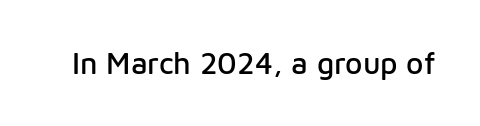
Rendered with straight, roman letterforms. Clear beneath every line of the passage. Short note: letters normally spaced. The letters advance in unequal steps, a hallmark of proportional type.
